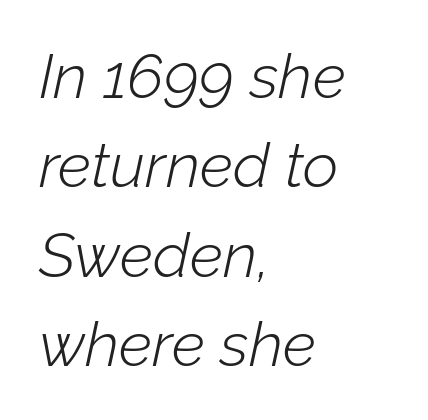
The image shows 62 px light type, italic (leaning right); set left-aligned, normal line spacing (1.44x), normal letter spacing, not underlined; low stroke contrast and a medium x-height.
